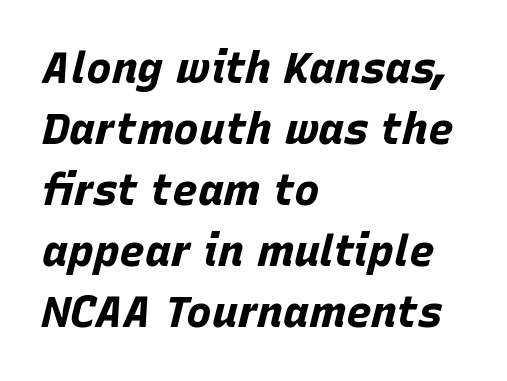
The image shows 43 px bold type, italic (leaning right); set left-aligned, normal line spacing (1.42x), normal letter spacing, not underlined; low stroke contrast and a large x-height.
